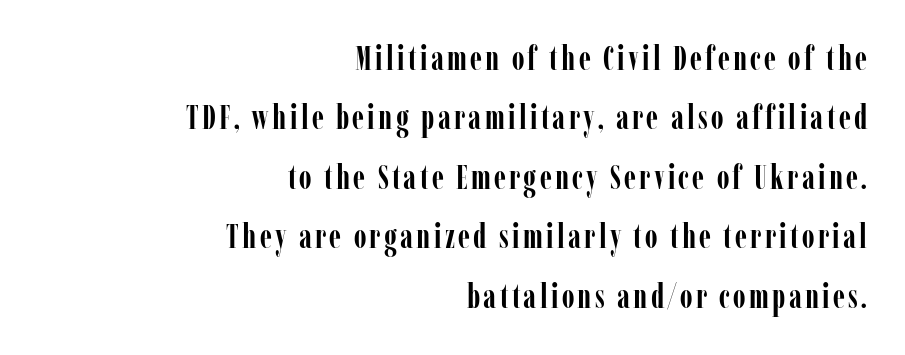
{"serif": "yes", "italic": "no", "bold": "yes", "weight": "semibold", "width": "condensed", "stroke_contrast": "low", "x_height": "medium", "monospaced": "no", "underline": "no", "align": "right", "line_spacing_ratio": 1.8, "glyph_px": 33}
